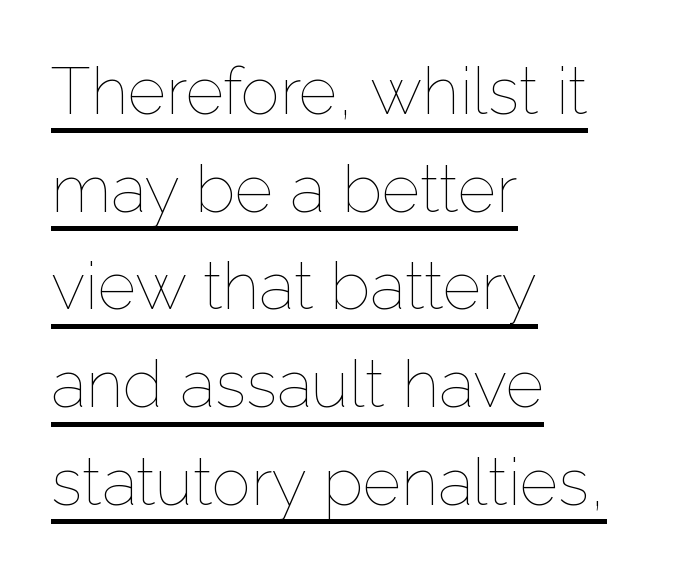
The rendering uses natural spacing where letterforms have individual widths. A typesetter would mark this as roman, not italic. Glance below the letters and you will spot a drawn line. This rendering leaves character spacing at its baseline value. The ragged edge is on the right, which tells us the setting is flush left. The face looks like a standard text weight, possibly lighter.
